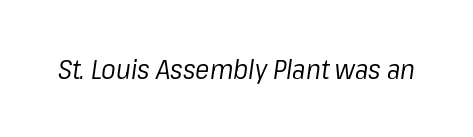
The image shows 27 px text type, italic (leaning right); set normal letter spacing, not underlined.
